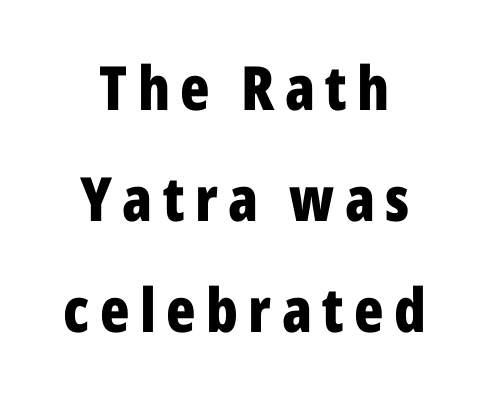
The image shows 61 px bold, condensed sans-serif type, upright; set centered, line spacing 1.82x, not underlined; low stroke contrast and a medium x-height.
